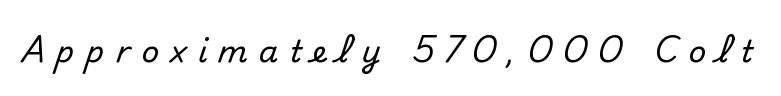
Has an underline been added? It has not. The type family on display is of the sans-serif kind. Words appear elongated and porous because spacing is wide.
